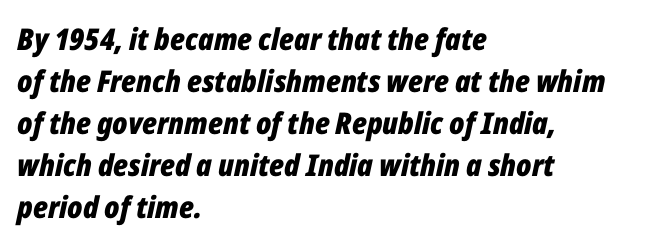
Each letter keeps its own natural width here, so spacing adapts to shape. A dark, heavy texture on the line: the type is bold. The tracking reads as untouched default to a designer's eye. Horizontally, the lines are justified to the leading edge only.
